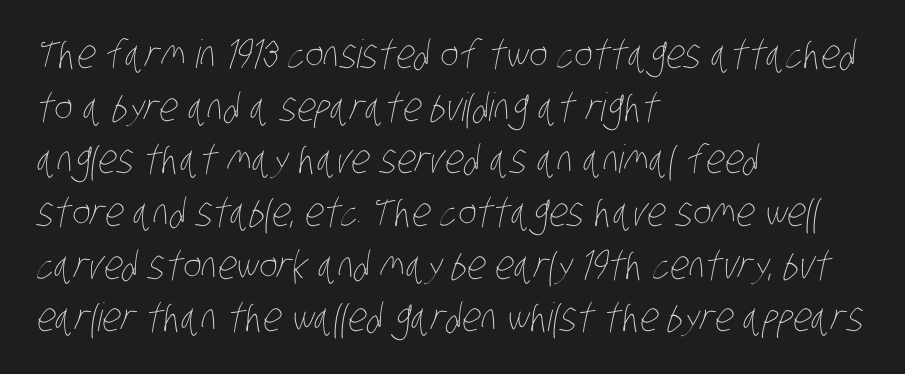
Think of a printed novel: that variable character pitch is what you see here. Weight: regular or lighter. The rendering anchors every line to the left-hand side. Tracking here is standard; glyphs follow each other at the usual distance. Beneath every word, the page is bare. Does the leading feel generous? No, just average.
